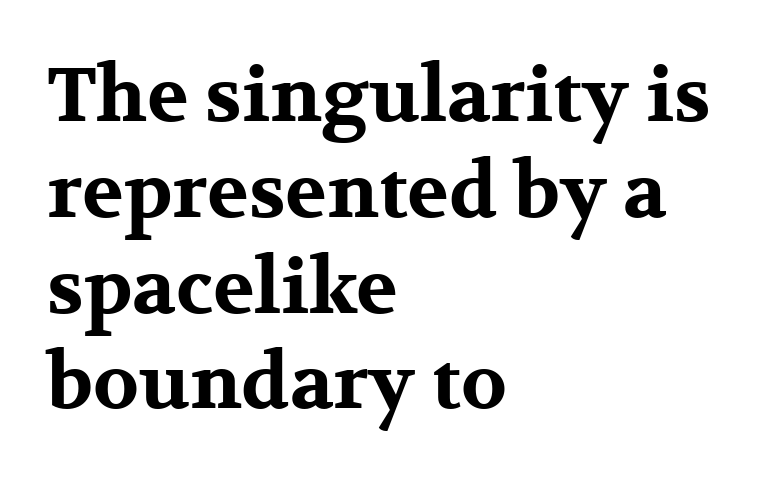
{"serif": "yes", "italic": "no", "bold": "yes", "weight": "bold", "width": "wide", "stroke_contrast": "medium", "x_height": "medium", "monospaced": "no", "underline": "no", "align": "left", "line_spacing": "normal", "line_spacing_ratio": 1.26, "letter_spacing": "normal", "letter_spacing_em": 0.0, "glyph_px": 76}
